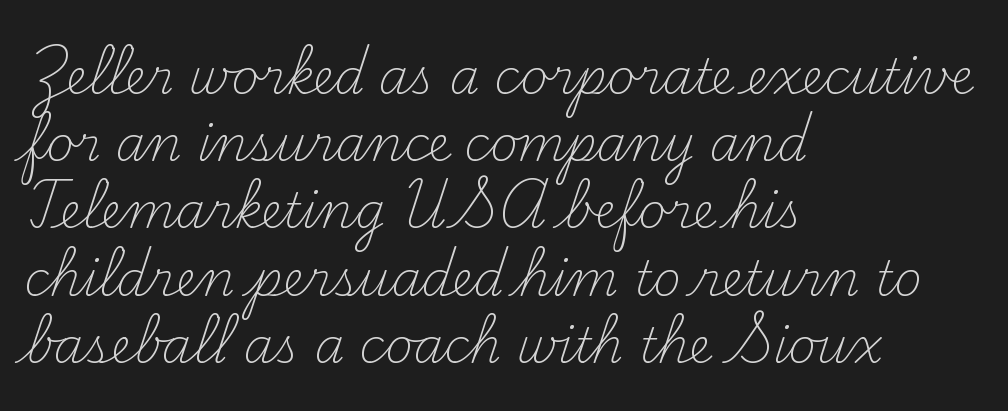
Q: Is the text bold? A: No.
Q: Is the text italic (slanted)? A: Yes.
Q: Is the text underlined? A: No.
Q: How is the paragraph aligned? A: Left-aligned.
Q: Is the spacing between letters normal or unusually wide? A: Normal.
Q: Is the spacing between lines tight, normal or loose? A: Normal.
Q: Width (condensed, normal, or wide)? A: Normal.
Q: Stroke contrast? A: Medium.
Q: x-height? A: Small.
Q: Monospaced? A: No.
